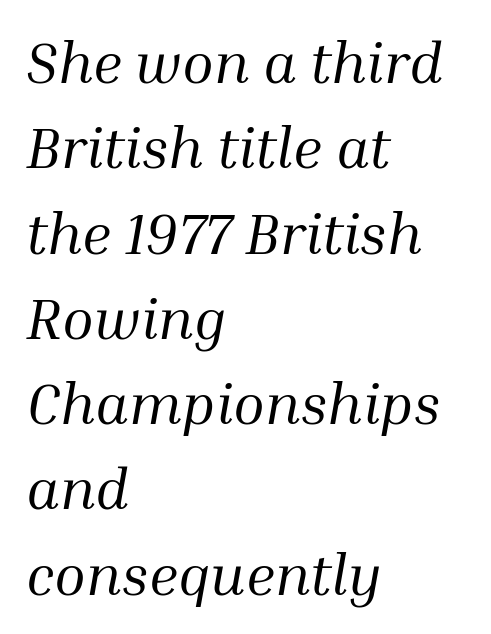
The image shows 58 px regular-weight serif type, italic (leaning right); set left-aligned, normal line spacing (1.47x), normal letter spacing, not underlined; medium stroke contrast and a medium x-height.
